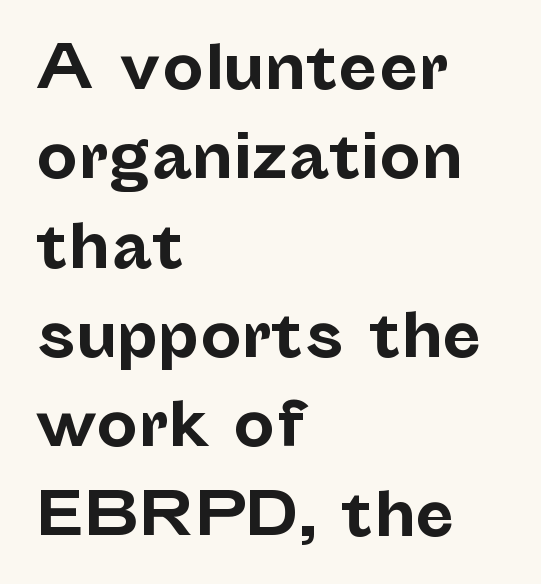
{"serif": "no", "italic": "no", "bold": "yes", "weight": "bold", "width": "normal", "stroke_contrast": "low", "x_height": "medium", "monospaced": "no", "underline": "no", "align": "left", "line_spacing": "normal", "line_spacing_ratio": 1.54, "letter_spacing": "normal", "letter_spacing_em": 0.0, "glyph_px": 58}
